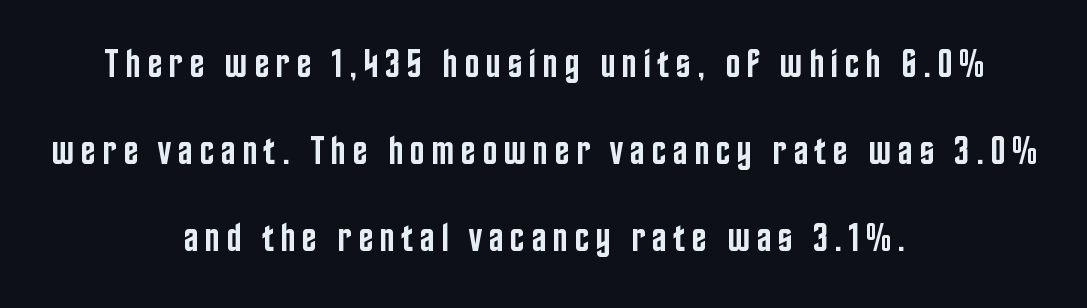
The image shows 40 px semibold, condensed sans-serif type, upright; set centered, loose line spacing (2.18x), not underlined; low stroke contrast and a large x-height.
